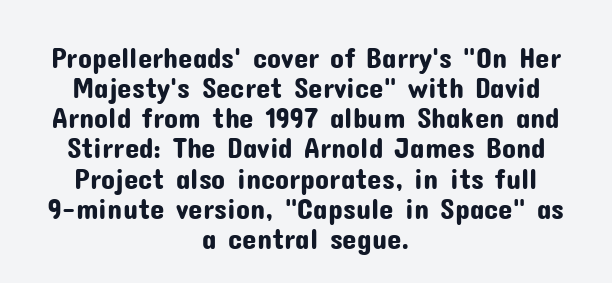
Interline gaps are noticeably narrow in this sample. You could not count columns in this text — the font is proportionally spaced. The rendering positions every line midway between the sides. The strip under each line holds only bare page. Nothing unusual about the tracking: characters are spaced as the font intends. A typesetter would label this face a sans.
